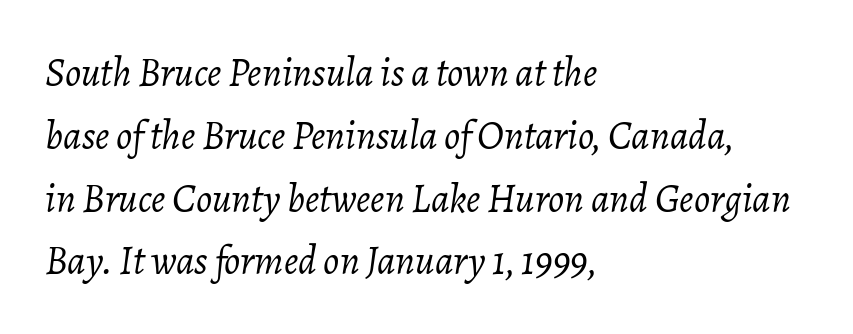
Think standard paragraph weight, or any step lighter than that. The rendering anchors every line to the left-hand side. Posture: slanted. Descender tails drop into unmarked territory. Regarding leading, the lines here are spaced in the standard way.
